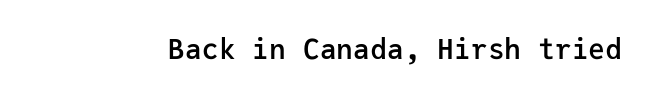
No word sits above an underline. A typesetter would call this monospace, since all characters share one set width. The face used here is rendered with its standard letterfit. Does the lettering tilt? It doesn't — this is upright. The sample has been set in demibold, a notch under bold.
